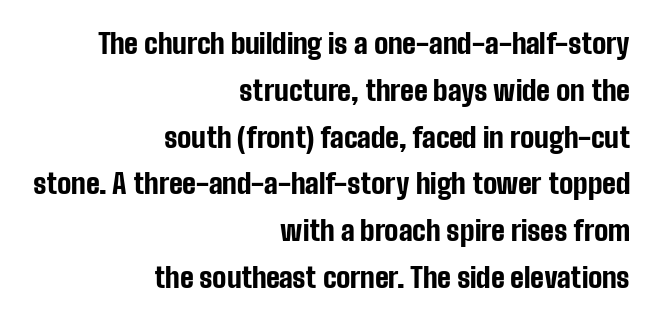
The image shows 28 px bold, condensed sans-serif type, upright; set right-aligned, normal line spacing (1.67x), normal letter spacing, not underlined; low stroke contrast and a medium x-height.
